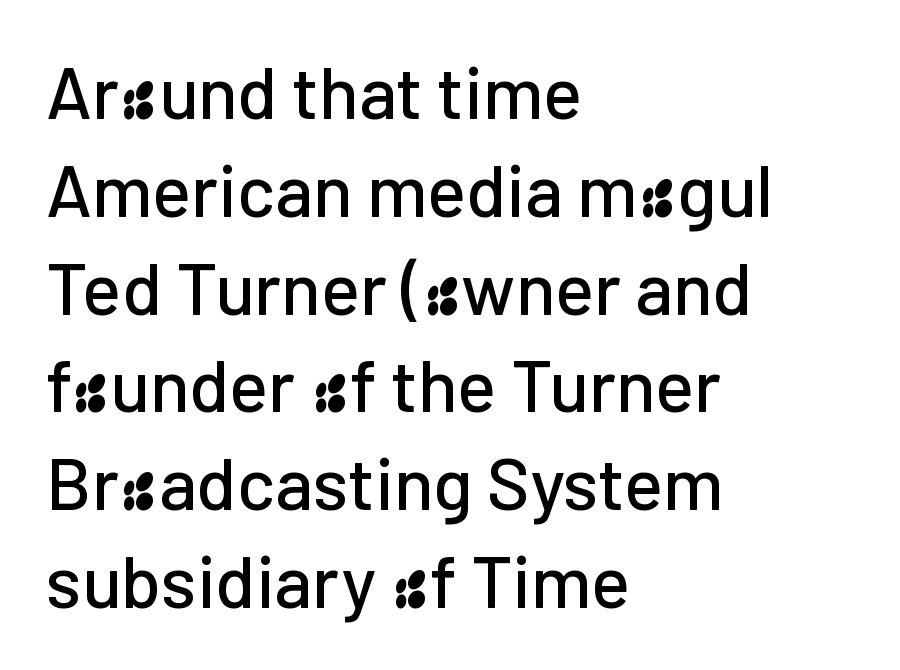
{"serif": "no", "italic": "no", "width": "normal", "stroke_contrast": "low", "x_height": "medium", "monospaced": "no", "underline": "no", "align": "left", "line_spacing": "normal", "line_spacing_ratio": 1.34, "letter_spacing": "normal", "letter_spacing_em": 0.0, "glyph_px": 73}
